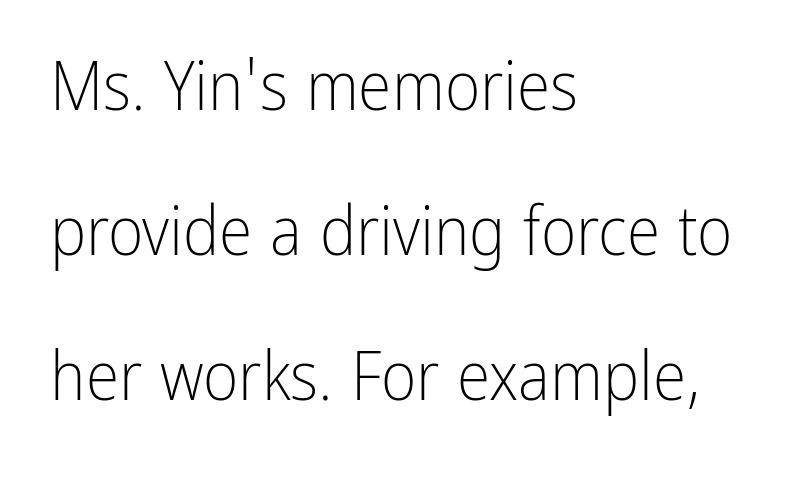
The area under the type is left untouched. The gaps between neighbouring characters are ordinary and unremarkable. The letters advance in unequal steps, a hallmark of proportional type. Weight class: somewhere from thin through regular. Are there feet on the stems? There aren't — it's a sans.
